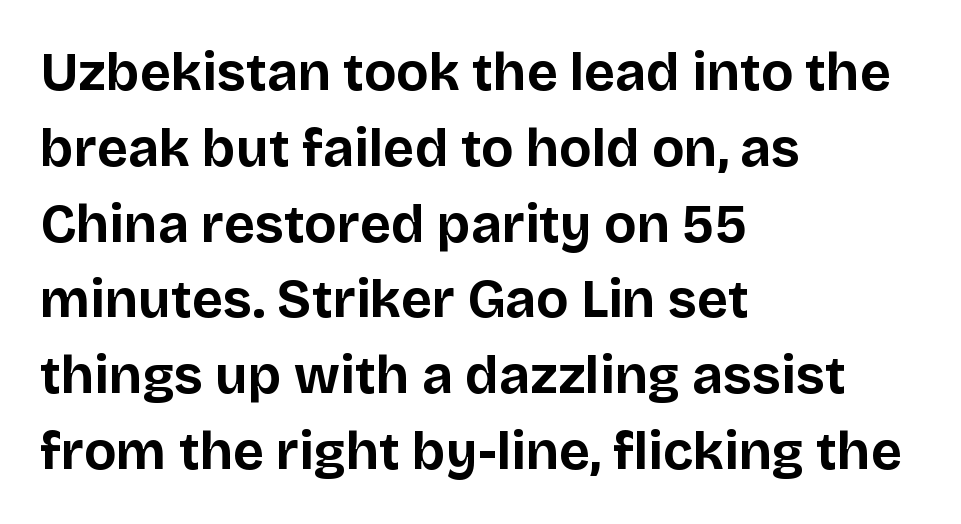
Do the characters align in a grid? No, the font is proportional. All the whitespace from short lines collects on the right. Plenty of ink on the page — the face is bold. What's the leading like? Ordinary, nothing unusual.
